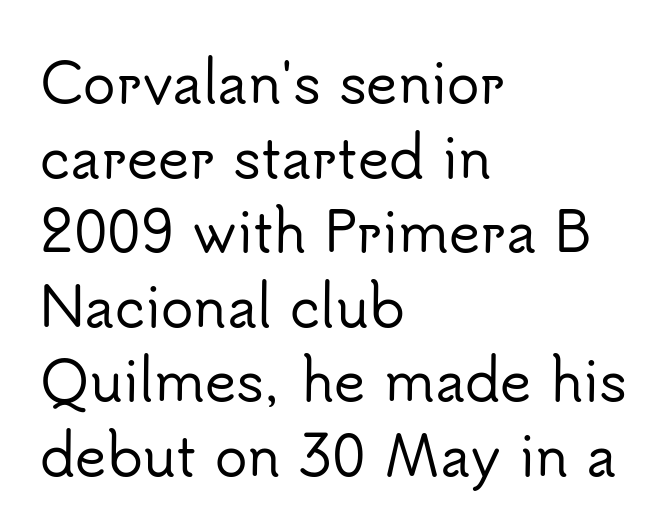
The image shows 54 px sans-serif type, upright; set left-aligned, normal line spacing (1.38x), normal letter spacing, not underlined; low stroke contrast and a small x-height.
